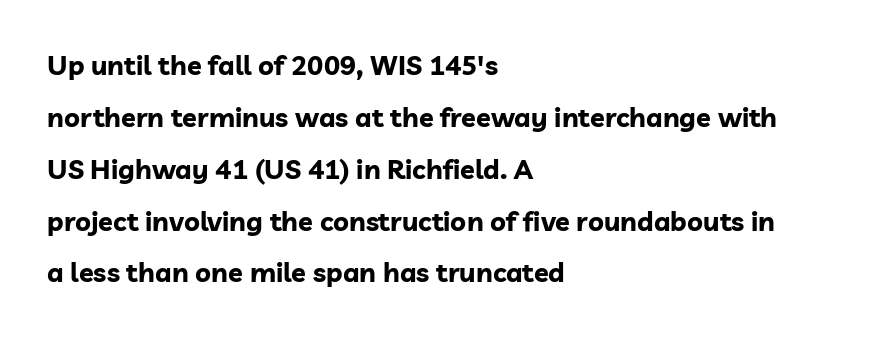
Students, observe: this is what heavily led, spacious text looks like. The lettering stays uniformly vertical, giving the passage a roman look. Horizontal alignment here is leftward, the default for most running prose. Observe the ordinary spacing: letters are neighbours, not strangers. Is the type bold? Yes — the strokes are clearly thick and heavy. Nobody drew a line under any word here.
